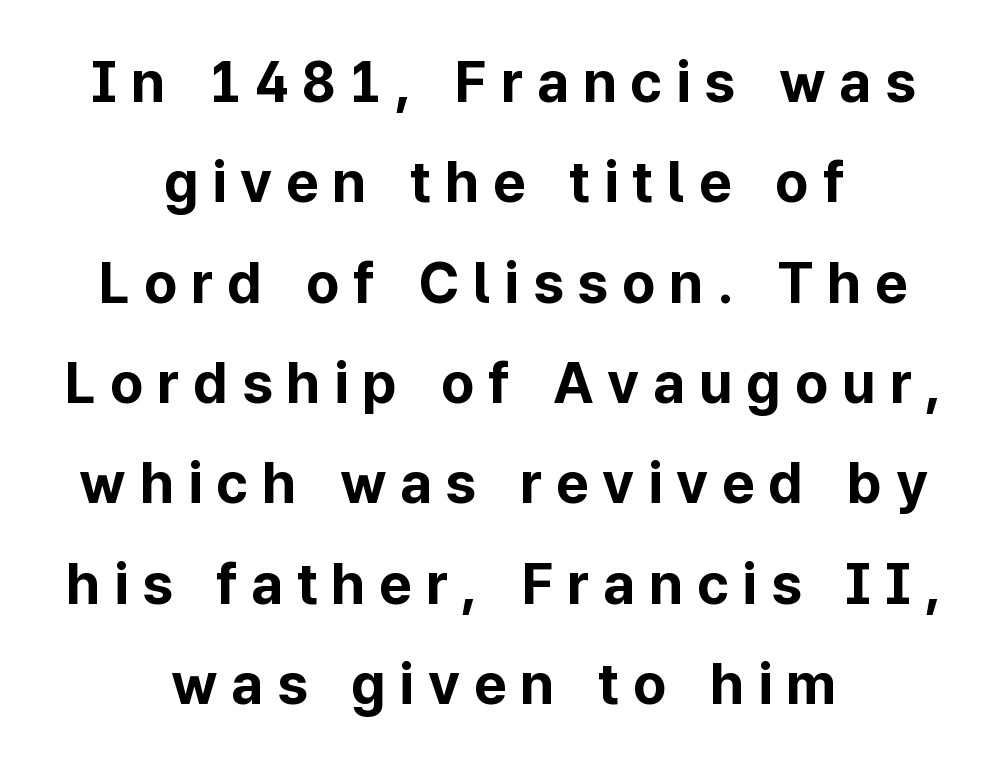
The image shows 57 px bold sans-serif type, upright; set centered, line spacing 1.76x, unusually wide letter spacing (+0.24 em), not underlined; low stroke contrast and a medium x-height.
